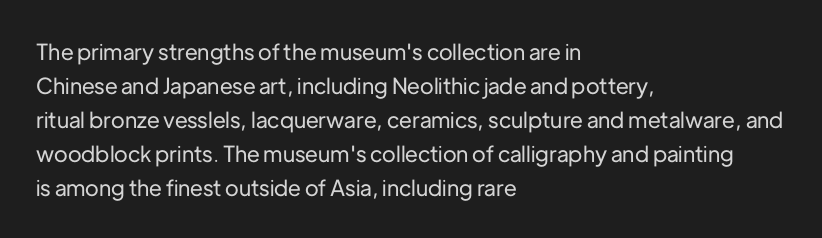
{"italic": "no", "underline": "no", "align": "left", "line_spacing": "normal", "line_spacing_ratio": 1.55, "letter_spacing": "normal", "letter_spacing_em": 0.0, "glyph_px": 22}
